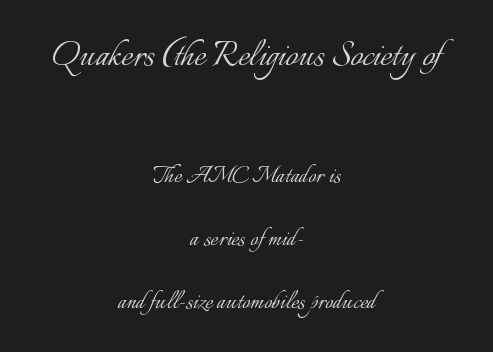
The image shows 43 px light type; set centered, loose line spacing (2.17x), normal letter spacing, not underlined; the first (top) block is 1.48x larger; low stroke contrast and a small x-height.
